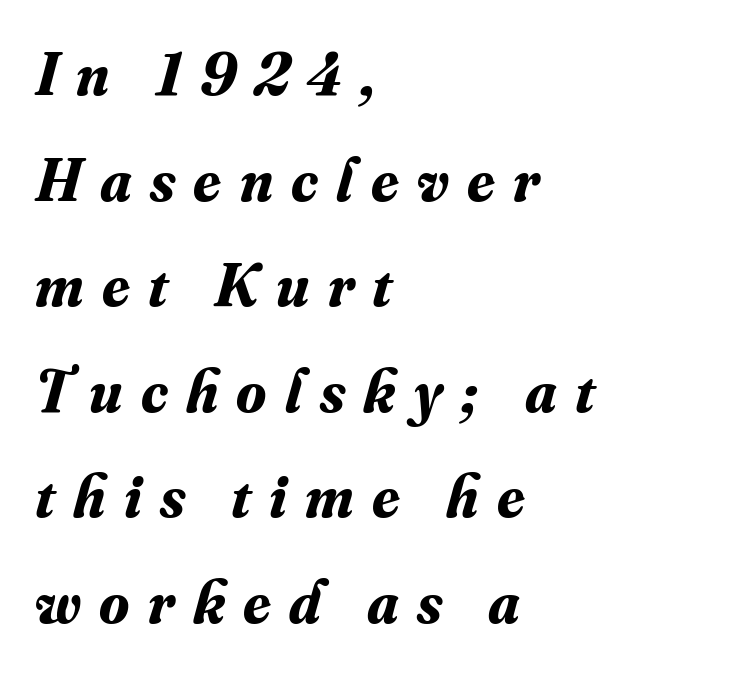
The image shows 61 px bold serif type, italic (leaning right); set left-aligned, line spacing 1.73x, unusually wide letter spacing (+0.3 em), not underlined; medium stroke contrast and a small x-height.
